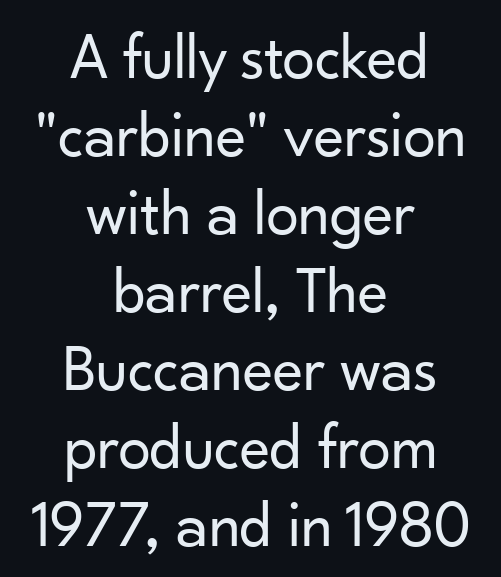
Q: Is the text bold? A: No.
Q: Is the text italic (slanted)? A: No, it is upright.
Q: Is the typeface a serif or a sans-serif typeface? A: Sans-serif.
Q: Is the text underlined? A: No.
Q: How is the paragraph aligned? A: Centered.
Q: Is the spacing between letters normal or unusually wide? A: Normal.
Q: Width (condensed, normal, or wide)? A: Normal.
Q: Stroke contrast? A: Low.
Q: x-height? A: Small.
Q: Monospaced? A: No.
